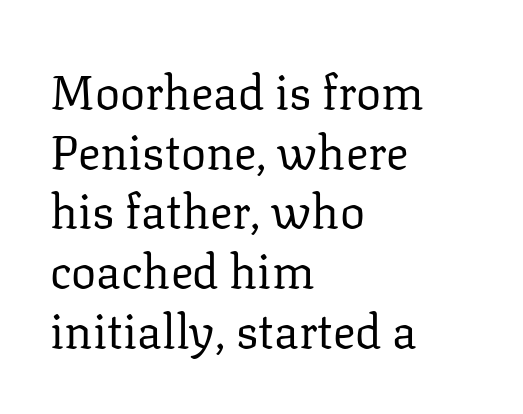
The typesetting does not lean heavy: it is not bold. Does the copy run flush right? No — it runs flush left. Unlike a clean sans, this face finishes its strokes with serifs. This block has exactly the height ordinary leading produces.
